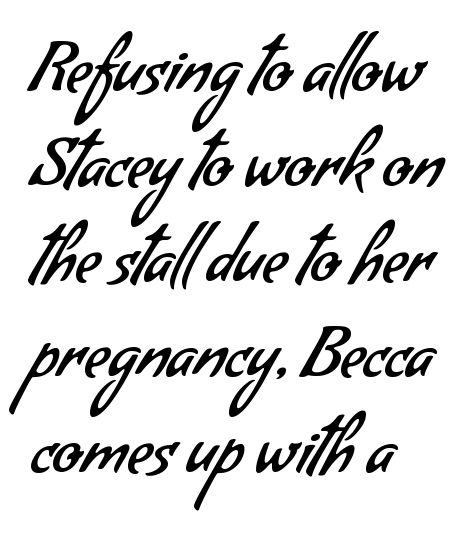
The image shows 67 px regular-weight sans-serif type; set left-aligned, normal line spacing (1.42x), normal letter spacing, not underlined; low stroke contrast and a small x-height.
